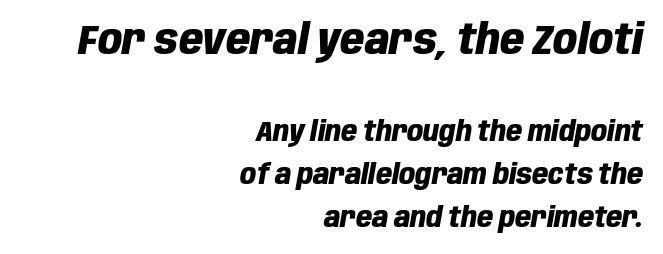
Q: Is the text bold? A: Yes.
Q: Is the text italic (slanted)? A: Yes, it leans right by about 10 degrees.
Q: Is the text underlined? A: No.
Q: How is the paragraph aligned? A: Right-aligned.
Q: Is the spacing between letters normal or unusually wide? A: Normal.
Q: Is the spacing between lines tight, normal or loose? A: Normal.
Q: Which block of text is set in a larger size, the first (top) or the second (bottom)? A: The first (top) one.
Q: Width (condensed, normal, or wide)? A: Condensed.
Q: Stroke contrast? A: Low.
Q: x-height? A: Large.
Q: Monospaced? A: No.
